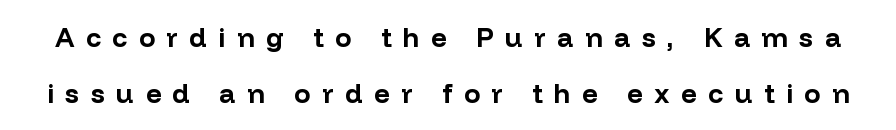
Q: Is the text bold? A: Yes.
Q: Is the text italic (slanted)? A: No, it is upright.
Q: Is the text underlined? A: No.
Q: Is the spacing between letters normal or unusually wide? A: Unusually wide.
Q: Is the spacing between lines tight, normal or loose? A: Loose.
